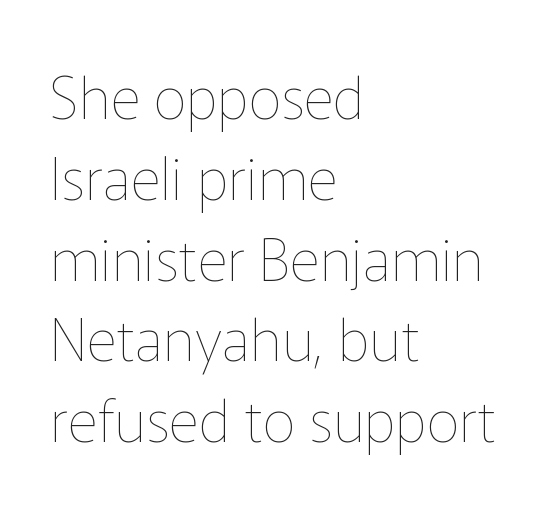
This sample uses plain, unmodified letter spacing. The font is comparable to plain body text, perhaps lighter. The passage shown is typed in a proportional face where columns would drift. The lines are quadded left.
